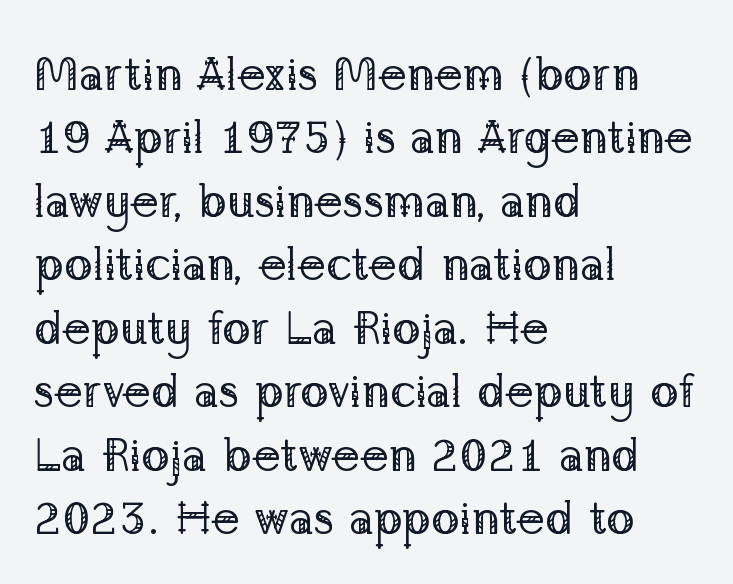
Tall strokes in this sample are plumb rather than angled. Tracking value appears to be zero — textbook default spacing. Quick note: underline off. Summary of vertical rhythm: regular, with standard interline spacing. Compared with a centered layout, this one pins lines to the left instead.
